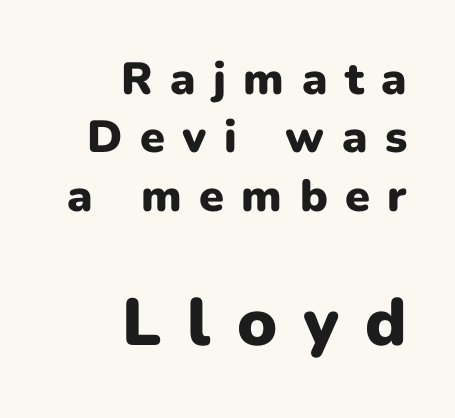
{"serif": "no", "italic": "no", "bold": "yes", "weight": "heavy", "width": "normal", "stroke_contrast": "low", "x_height": "medium", "monospaced": "no", "underline": "no", "align": "right", "line_spacing": "normal", "line_spacing_ratio": 1.3, "letter_spacing": "wide", "letter_spacing_em": 0.39, "larger_block": "second", "size_ratio": 1.49, "glyph_px": 67}
